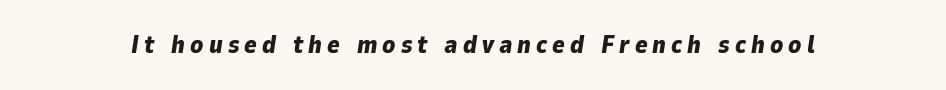
The image shows 24 px bold type, italic (leaning right); set unusually wide letter spacing (+0.21 em), not underlined.
